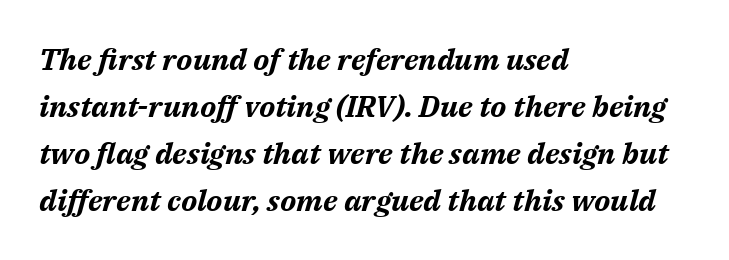
The image shows 30 px bold type, italic (leaning right); set left-aligned, normal line spacing (1.57x), normal letter spacing, not underlined; medium stroke contrast and a medium x-height.
